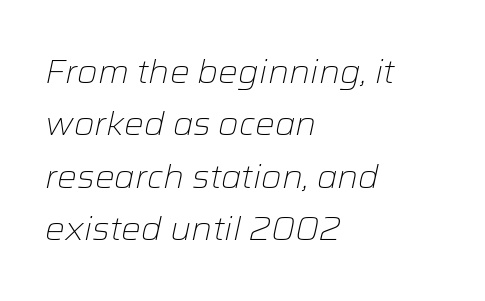
Q: Is the text bold? A: No.
Q: Is the text italic (slanted)? A: Yes, it leans right by about 12 degrees.
Q: Is the text underlined? A: No.
Q: How is the paragraph aligned? A: Left-aligned.
Q: Is the spacing between letters normal or unusually wide? A: Normal.
Q: Is the spacing between lines tight, normal or loose? A: Normal.
Q: Width (condensed, normal, or wide)? A: Normal.
Q: Stroke contrast? A: Low.
Q: x-height? A: Medium.
Q: Monospaced? A: No.
